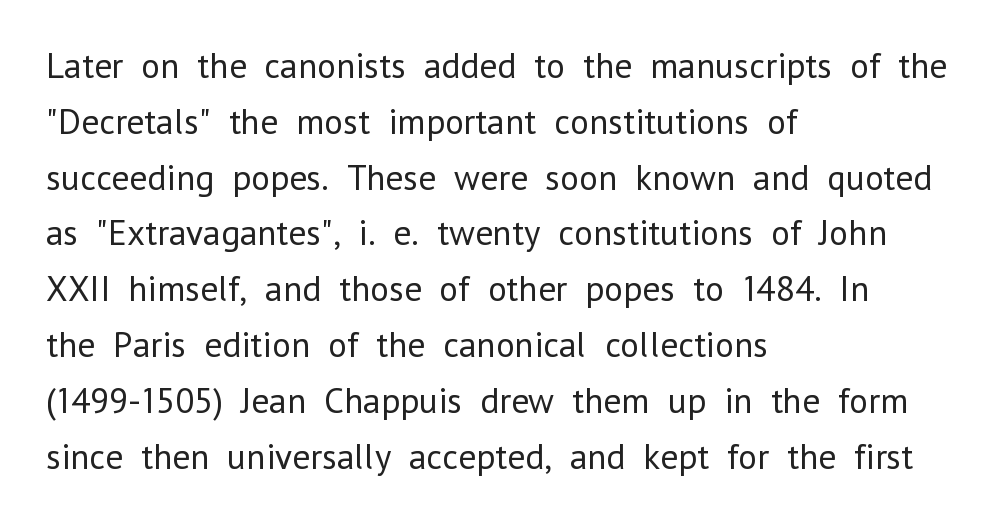
Each row of text sits above clean, open space. Vertically, the passage feels balanced, rows spaced as you'd expect. The letters carry no serifs — their stems end cleanly without finishing strokes. Left-aligned paragraph, ragged on the right. The specimen reads as upright at a glance.
